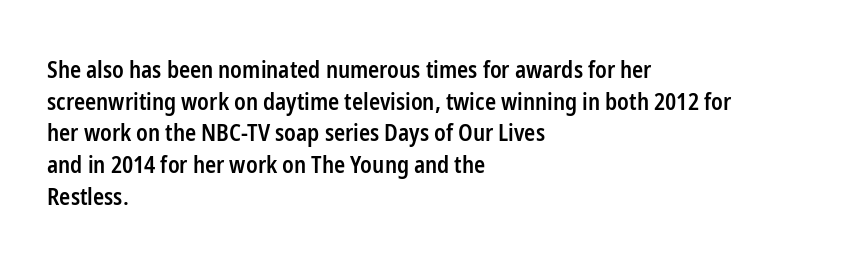
The image shows 23 px text type, upright; set left-aligned, normal line spacing (1.38x), normal letter spacing, not underlined.
